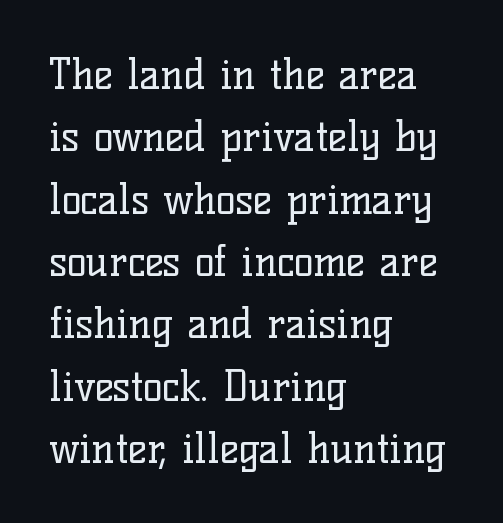
Q: Is the text bold? A: No.
Q: Is the text italic (slanted)? A: No, it is upright.
Q: Is the typeface a serif or a sans-serif typeface? A: Serif.
Q: Is the text underlined? A: No.
Q: How is the paragraph aligned? A: Left-aligned.
Q: Is the spacing between letters normal or unusually wide? A: Normal.
Q: Is the spacing between lines tight, normal or loose? A: Normal.
Q: Width (condensed, normal, or wide)? A: Normal.
Q: Stroke contrast? A: Low.
Q: x-height? A: Medium.
Q: Monospaced? A: No.
